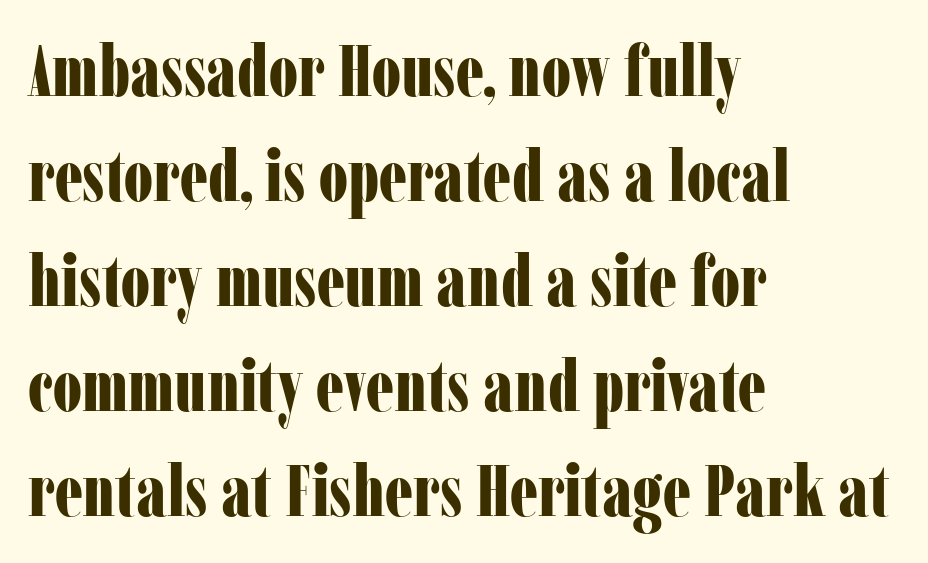
{"serif": "yes", "italic": "no", "bold": "yes", "weight": "bold", "width": "condensed", "stroke_contrast": "low", "x_height": "medium", "monospaced": "no", "underline": "no", "align": "left", "line_spacing": "normal", "line_spacing_ratio": 1.48, "letter_spacing": "normal", "letter_spacing_em": 0.0, "glyph_px": 71}
